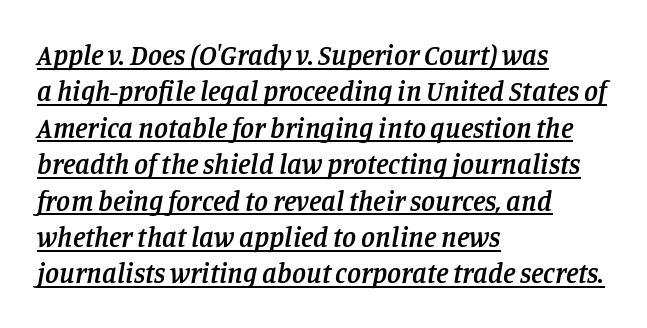
Are there feet on the stems? There are — it's a serif. Characters follow at the spacing the type designer built in. The passage shown is typed in a proportional face where columns would drift. Every word sits above its own underline. A classic flush-left, rag-right setting is used for this passage.
